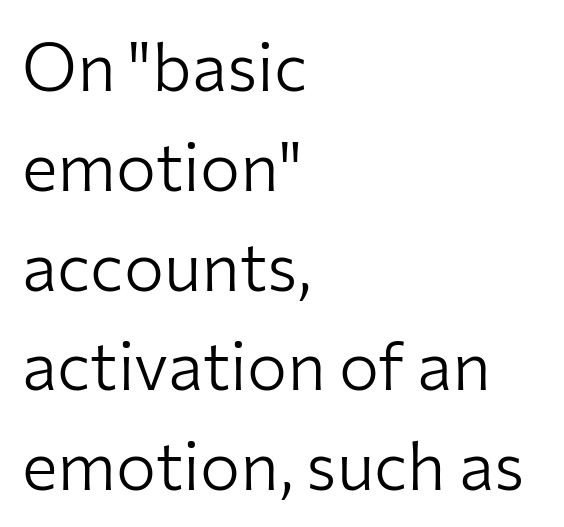
{"serif": "no", "italic": "no", "bold": "no", "weight": "light", "width": "normal", "stroke_contrast": "low", "x_height": "medium", "monospaced": "no", "underline": "no", "align": "left", "line_spacing": "normal", "line_spacing_ratio": 1.49, "letter_spacing": "normal", "letter_spacing_em": 0.0, "glyph_px": 67}
